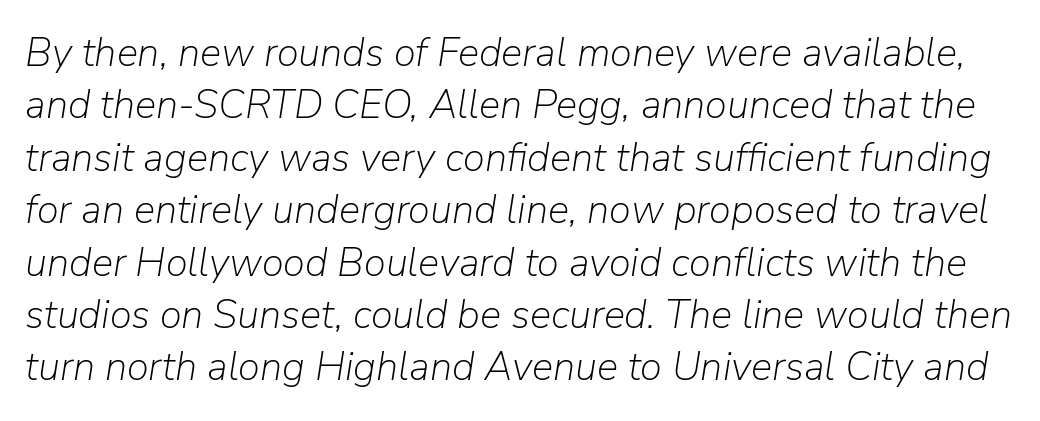
Q: Is the text bold? A: No.
Q: Is the text italic (slanted)? A: Yes, it leans right by about 9 degrees.
Q: Is the text underlined? A: No.
Q: Is the spacing between letters normal or unusually wide? A: Normal.
Q: Is the spacing between lines tight, normal or loose? A: Normal.
Q: Width (condensed, normal, or wide)? A: Normal.
Q: Stroke contrast? A: Low.
Q: x-height? A: Medium.
Q: Monospaced? A: No.
